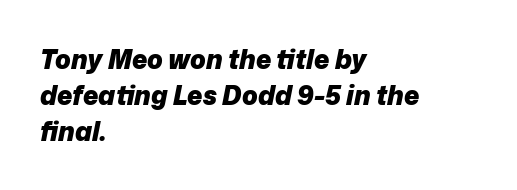
The image shows 26 px bold type, italic (leaning right); set left-aligned, normal line spacing (1.38x), normal letter spacing, not underlined.
